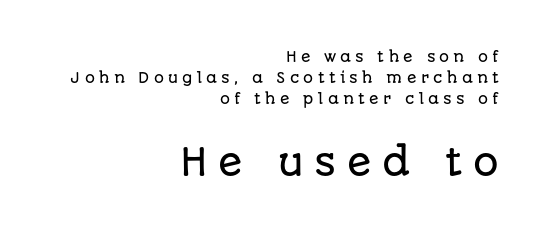
The letters advance in unequal steps, a hallmark of proportional type. Nope, not italic — everything's standing straight. This sample uses expanded letter spacing, leaving extra air between glyphs. The later block is typeset at a bigger size than the earlier block. The gap between lines stays unmarked.
